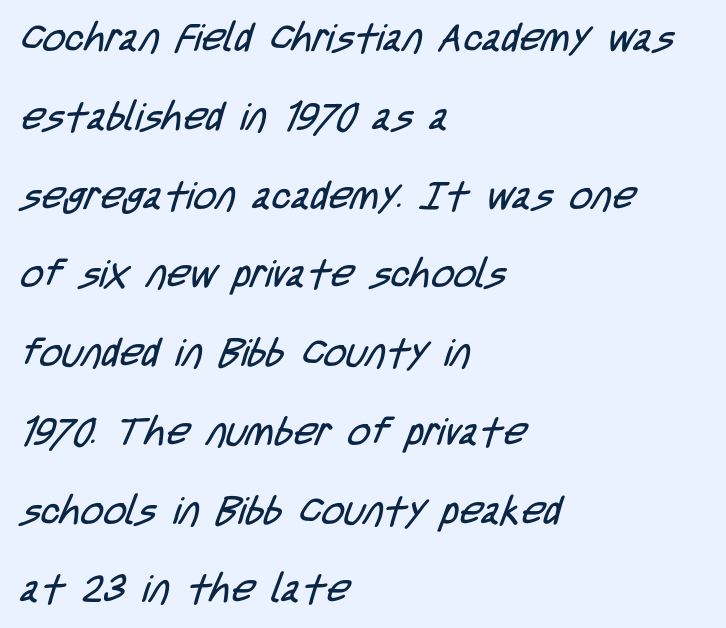
You could not count columns in this text — the font is proportionally spaced. Characters follow at the spacing the type designer built in. Summary of weight: not heavy and not bold. Serif or sans? Sans — the stroke terminals are bare. The glyphs are unaccompanied by any horizontal stroke below them. What's the leading like? Stretched, with rows far apart.
